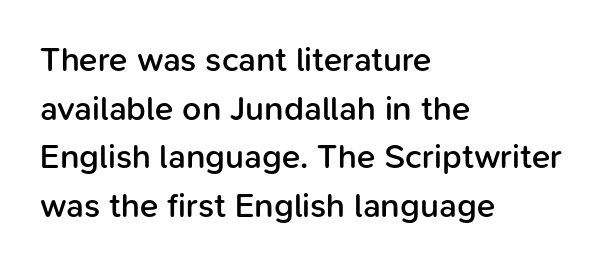
Does the type have serifs? No, each stem ends abruptly. This is the in-between weight designers call semibold or demi. This rendering features lettering with no underline. Is there any slant? The stems are plumb. Note the varied advance widths — an 'i' is clearly narrower than an 'm'.
